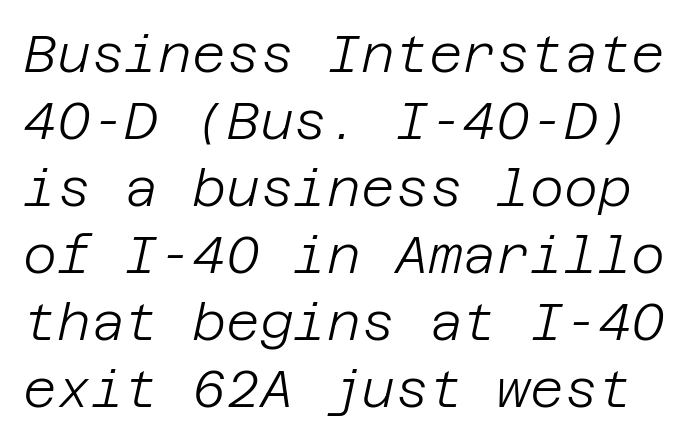
{"italic": "yes", "lean": "right", "slant_degrees": 12, "bold": "no", "weight": "light", "width": "normal", "stroke_contrast": "low", "x_height": "large", "underline": "no", "line_spacing": "normal", "line_spacing_ratio": 1.29, "letter_spacing": "normal", "letter_spacing_em": 0.0, "glyph_px": 52}
